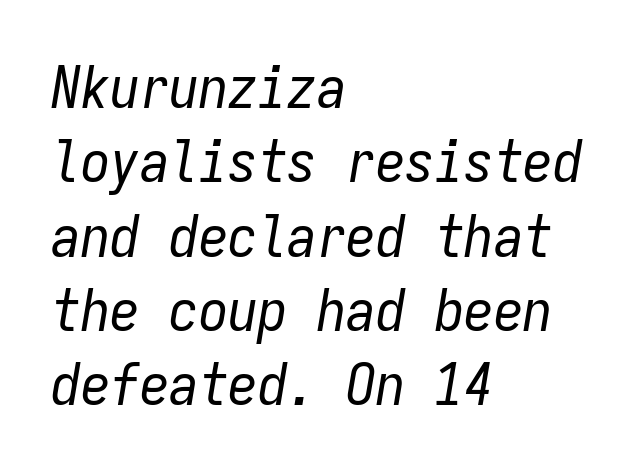
Q: Is the text bold? A: No.
Q: Is the text italic (slanted)? A: Yes, it leans right by about 9 degrees.
Q: Is the text underlined? A: No.
Q: How is the paragraph aligned? A: Left-aligned.
Q: Is the spacing between letters normal or unusually wide? A: Normal.
Q: Is the spacing between lines tight, normal or loose? A: Normal.
Q: Width (condensed, normal, or wide)? A: Condensed.
Q: Stroke contrast? A: Low.
Q: x-height? A: Medium.
Q: Monospaced? A: Yes.
